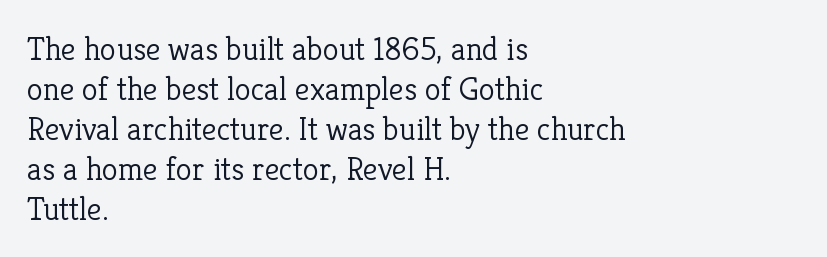
{"serif": "yes", "italic": "no", "bold": "no", "weight": "light", "width": "normal", "stroke_contrast": "low", "x_height": "medium", "monospaced": "no", "underline": "no", "align": "left", "line_spacing_ratio": 1.21, "letter_spacing": "normal", "letter_spacing_em": 0.0, "glyph_px": 33}
